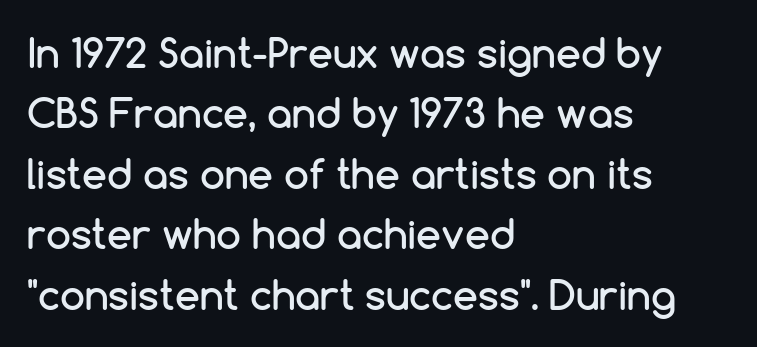
The image shows 40 px sans-serif type, upright; set left-aligned, normal line spacing (1.51x), normal letter spacing, not underlined; low stroke contrast and a medium x-height.
